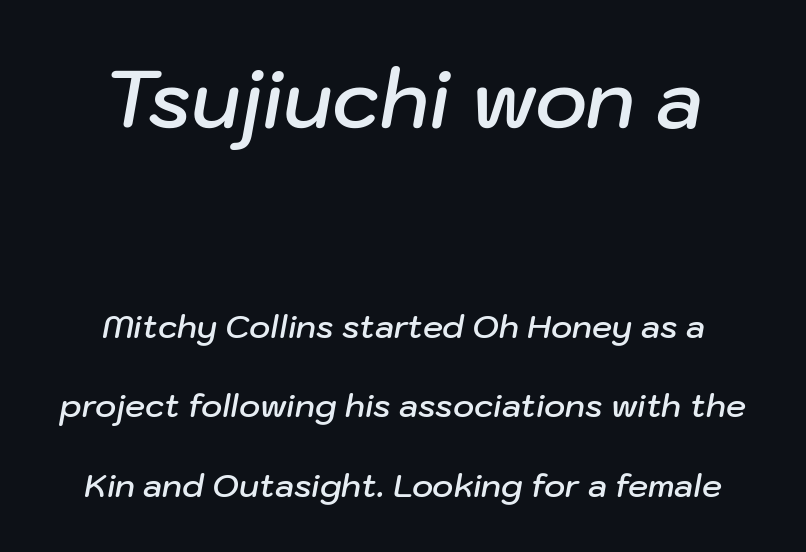
The image shows 79 px semibold type, italic (leaning right); set centered, loose line spacing (2.48x), normal letter spacing, not underlined; the first (top) block is 2.47x larger; low stroke contrast and a medium x-height.
